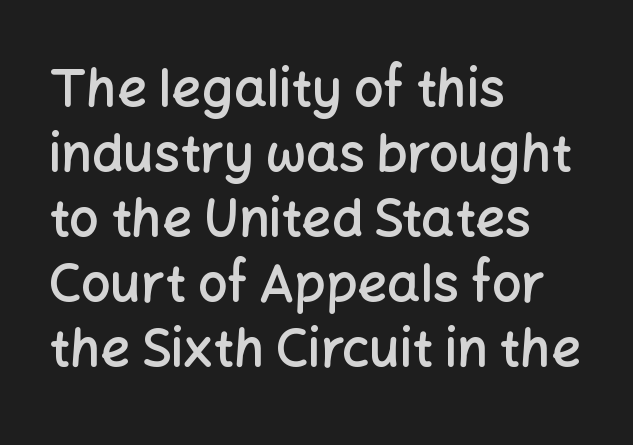
Q: Is the text bold? A: Semi-bold.
Q: Is the text italic (slanted)? A: No, it is upright.
Q: Is the typeface a serif or a sans-serif typeface? A: Sans-serif.
Q: Is the text underlined? A: No.
Q: How is the paragraph aligned? A: Left-aligned.
Q: Is the spacing between letters normal or unusually wide? A: Normal.
Q: Is the spacing between lines tight, normal or loose? A: Normal.
Q: Width (condensed, normal, or wide)? A: Normal.
Q: Stroke contrast? A: Low.
Q: x-height? A: Medium.
Q: Monospaced? A: No.
